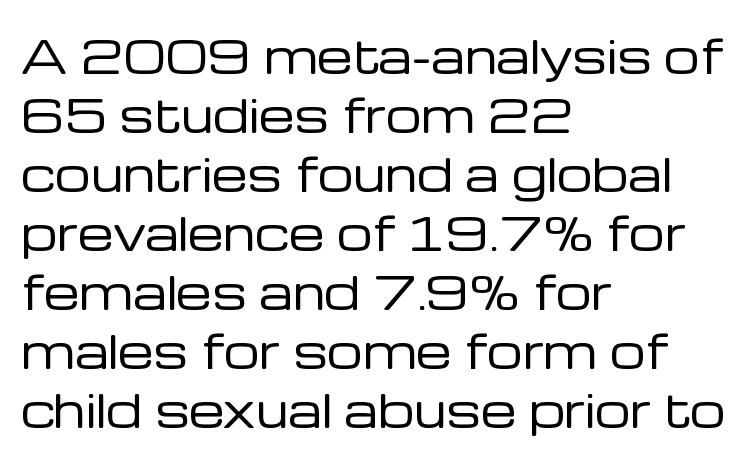
{"serif": "no", "italic": "no", "bold": "no", "weight": "regular", "width": "normal", "stroke_contrast": "low", "x_height": "medium", "monospaced": "no", "underline": "no", "align": "left", "line_spacing": "normal", "line_spacing_ratio": 1.31, "letter_spacing": "normal", "letter_spacing_em": 0.0, "glyph_px": 45}
